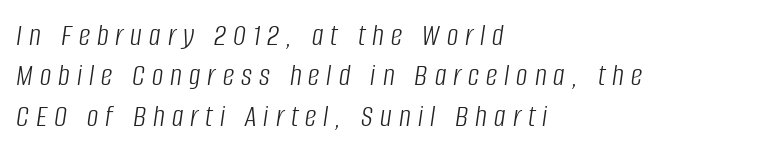
{"italic": "yes", "lean": "right", "slant_degrees": 8, "bold": "no", "weight": "light", "width": "condensed", "stroke_contrast": "low", "x_height": "large", "monospaced": "no", "underline": "no", "align": "left", "line_spacing": "normal", "line_spacing_ratio": 1.26, "letter_spacing": "wide", "letter_spacing_em": 0.22, "glyph_px": 32}
